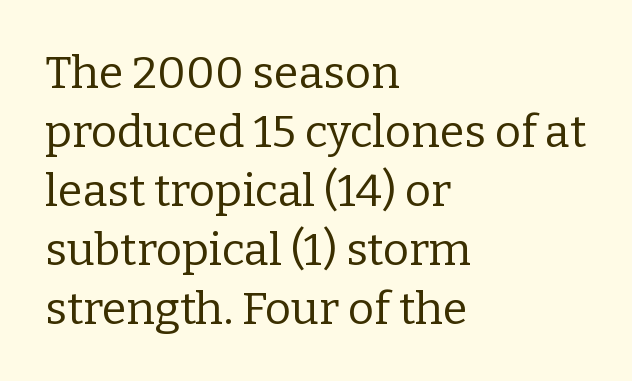
Q: Is the text bold? A: No.
Q: Is the text italic (slanted)? A: No, it is upright.
Q: Is the typeface a serif or a sans-serif typeface? A: Serif.
Q: Is the text underlined? A: No.
Q: How is the paragraph aligned? A: Left-aligned.
Q: Is the spacing between letters normal or unusually wide? A: Normal.
Q: Is the spacing between lines tight, normal or loose? A: Normal.
Q: Width (condensed, normal, or wide)? A: Normal.
Q: Stroke contrast? A: Low.
Q: x-height? A: Medium.
Q: Monospaced? A: No.
